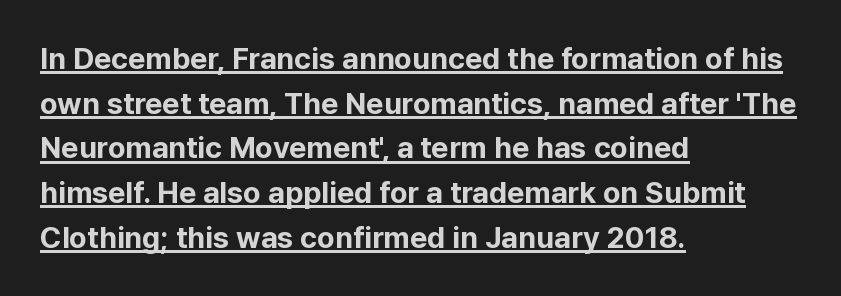
Q: Is the text bold? A: Yes.
Q: Is the text italic (slanted)? A: No, it is upright.
Q: Is the typeface a serif or a sans-serif typeface? A: Sans-serif.
Q: Is the text underlined? A: Yes.
Q: How is the paragraph aligned? A: Left-aligned.
Q: Is the spacing between letters normal or unusually wide? A: Normal.
Q: Is the spacing between lines tight, normal or loose? A: Normal.
Q: Width (condensed, normal, or wide)? A: Normal.
Q: Stroke contrast? A: Low.
Q: x-height? A: Medium.
Q: Monospaced? A: No.
